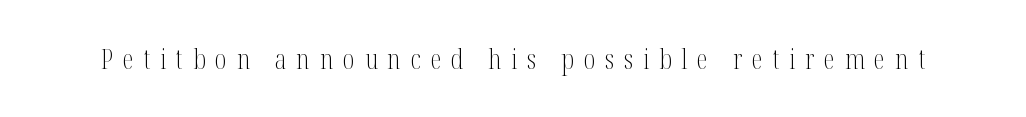
{"serif": "yes", "italic": "no", "bold": "no", "weight": "light", "width": "condensed", "stroke_contrast": "medium", "x_height": "medium", "monospaced": "no", "underline": "no", "letter_spacing": "wide", "letter_spacing_em": 0.35, "glyph_px": 28}
